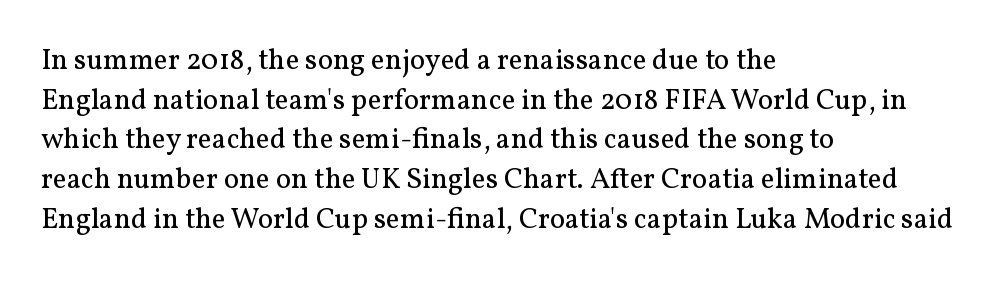
The image shows 29 px regular-weight serif type, upright; set left-aligned, normal line spacing (1.37x), normal letter spacing, not underlined; medium stroke contrast and a medium x-height.
